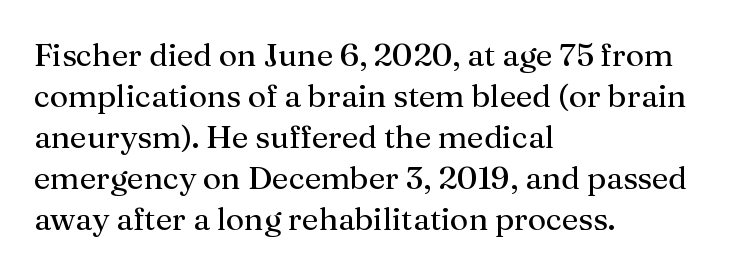
{"serif": "yes", "italic": "no", "bold": "no", "weight": "regular", "width": "normal", "stroke_contrast": "medium", "x_height": "medium", "monospaced": "no", "underline": "no", "align": "left", "line_spacing": "normal", "line_spacing_ratio": 1.28, "letter_spacing": "normal", "letter_spacing_em": 0.0, "glyph_px": 32}
